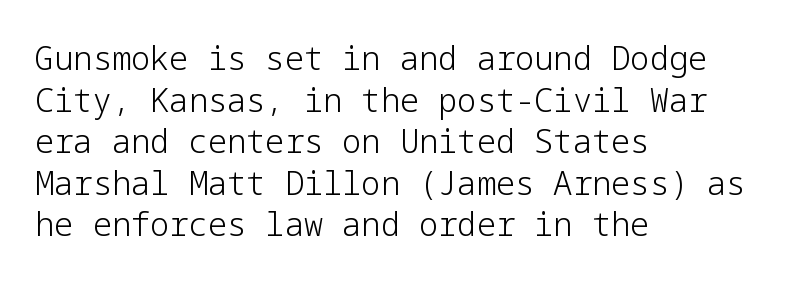
Nobody drew a line under any word here. On a weight scale, this lands at 450 or below. No italicization has been applied; the sample stays upright. Notice how descenders clear the ascenders below comfortably — that's standard leading.
